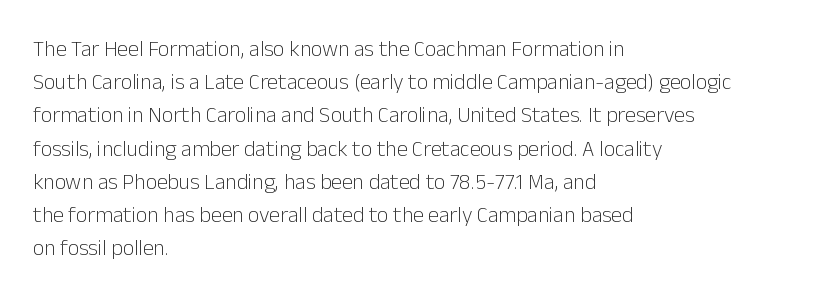
The image shows 22 px text type, upright; set left-aligned, normal line spacing (1.51x), normal letter spacing, not underlined.
